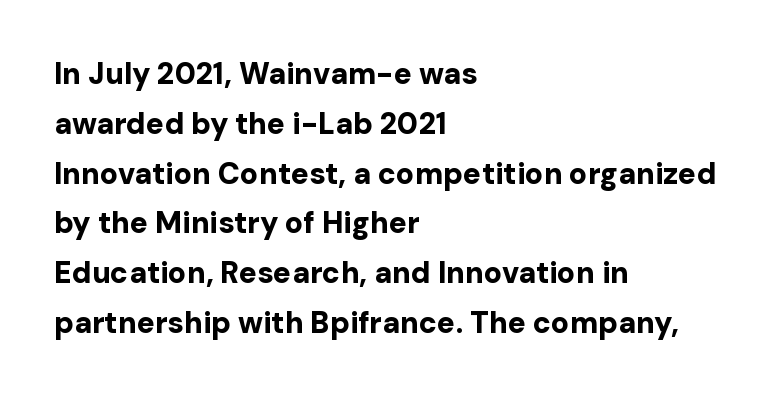
Q: Is the text bold? A: Yes.
Q: Is the text italic (slanted)? A: No, it is upright.
Q: Is the typeface a serif or a sans-serif typeface? A: Sans-serif.
Q: Is the text underlined? A: No.
Q: How is the paragraph aligned? A: Left-aligned.
Q: Is the spacing between letters normal or unusually wide? A: Normal.
Q: Is the spacing between lines tight, normal or loose? A: Normal.
Q: Width (condensed, normal, or wide)? A: Normal.
Q: Stroke contrast? A: Low.
Q: x-height? A: Medium.
Q: Monospaced? A: No.
